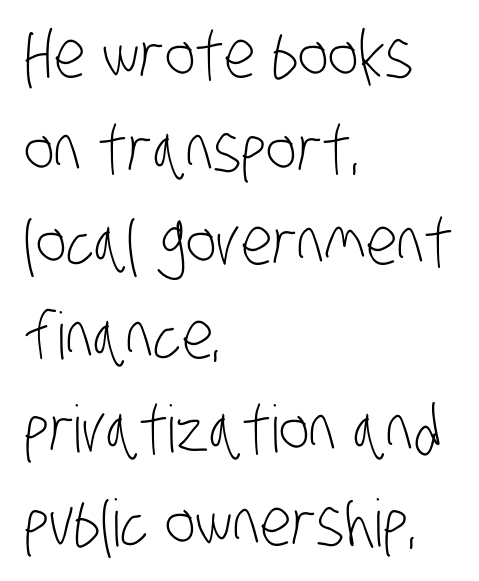
Q: Is the text bold? A: No.
Q: Is the typeface a serif or a sans-serif typeface? A: Sans-serif.
Q: Is the text underlined? A: No.
Q: How is the paragraph aligned? A: Left-aligned.
Q: Is the spacing between letters normal or unusually wide? A: Normal.
Q: Is the spacing between lines tight, normal or loose? A: Normal.
Q: Width (condensed, normal, or wide)? A: Condensed.
Q: Stroke contrast? A: Low.
Q: x-height? A: Large.
Q: Monospaced? A: No.
